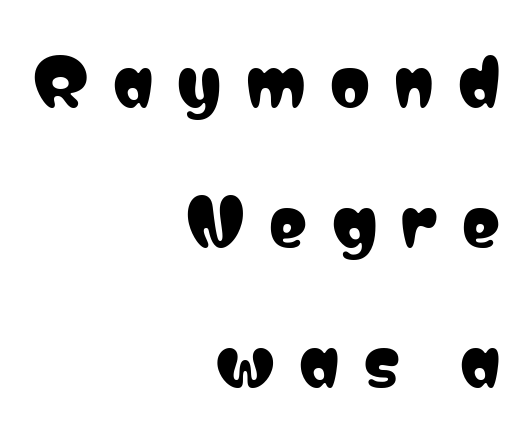
Q: Is the text italic (slanted)? A: No, it is upright.
Q: Is the typeface a serif or a sans-serif typeface? A: Sans-serif.
Q: Is the text underlined? A: No.
Q: How is the paragraph aligned? A: Right-aligned.
Q: Is the spacing between letters normal or unusually wide? A: Unusually wide.
Q: Is the spacing between lines tight, normal or loose? A: Loose.
Q: Width (condensed, normal, or wide)? A: Condensed.
Q: Stroke contrast? A: Low.
Q: x-height? A: Medium.
Q: Monospaced? A: No.
